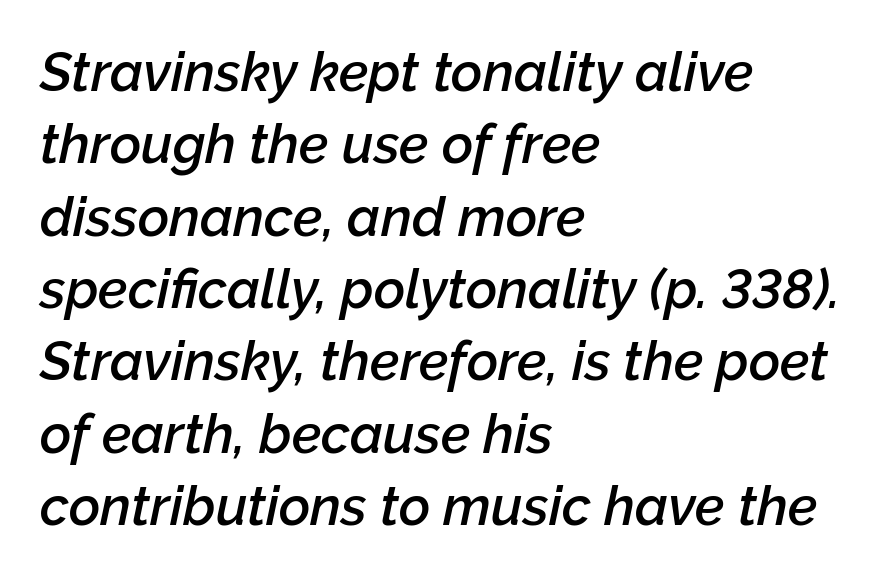
Q: Is the text bold? A: Semi-bold.
Q: Is the text italic (slanted)? A: Yes, it leans right by about 12 degrees.
Q: Is the text underlined? A: No.
Q: How is the paragraph aligned? A: Left-aligned.
Q: Is the spacing between letters normal or unusually wide? A: Normal.
Q: Is the spacing between lines tight, normal or loose? A: Normal.
Q: Width (condensed, normal, or wide)? A: Normal.
Q: Stroke contrast? A: Low.
Q: x-height? A: Medium.
Q: Monospaced? A: No.
